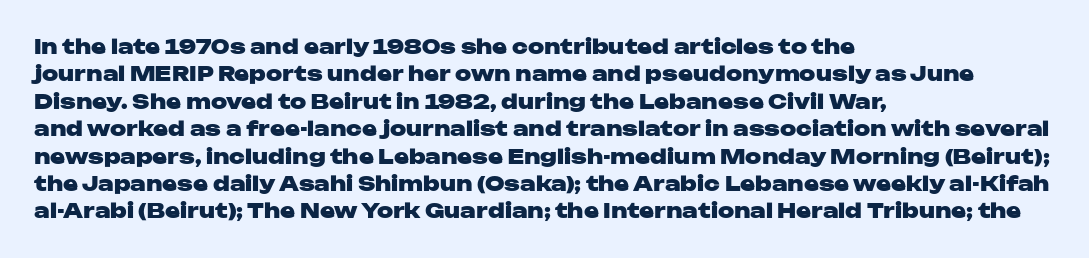
Q: Is the text bold? A: Yes.
Q: Is the text italic (slanted)? A: No, it is upright.
Q: Is the text underlined? A: No.
Q: How is the paragraph aligned? A: Left-aligned.
Q: Is the spacing between letters normal or unusually wide? A: Normal.
Q: Is the spacing between lines tight, normal or loose? A: Normal.
